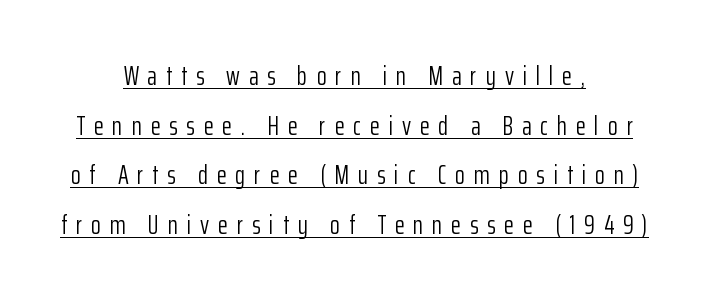
Does extra space separate the letters? Yes, quite a lot of it. The paragraph has two soft edges and a firm central axis. This sample uses an upright cut, with every glyph sitting square on the baseline. Stem width sits at or under what a default text font uses.
